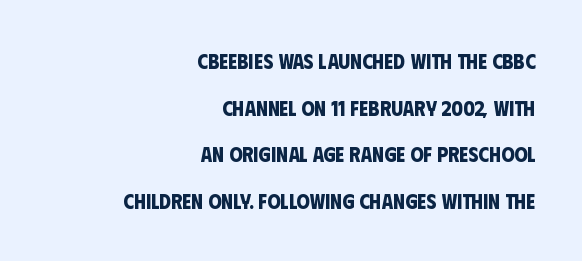
The image shows 21 px bold type; set right-aligned, loose line spacing (2.22x), normal letter spacing, not underlined.
